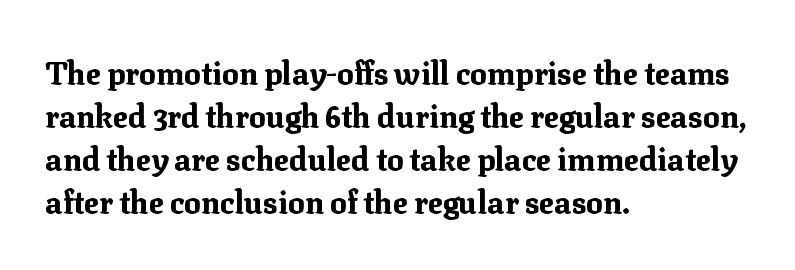
These lines carry a lot of weight — the face is fully bold. Nobody drew a line under any word here. This sample has the flowing, uneven cadence of proportional lettering. This block has exactly the height ordinary leading produces. Standard letterfit; no display-style spreading of the glyphs. Left-aligned paragraph, ragged on the right.
